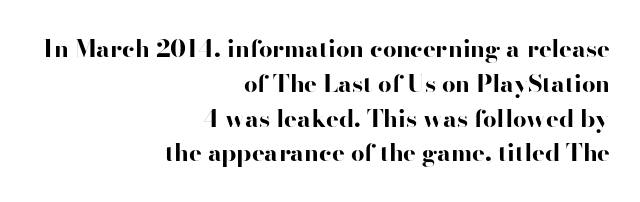
The image shows 24 px bold type, upright; set right-aligned, normal line spacing (1.45x), normal letter spacing, not underlined.
